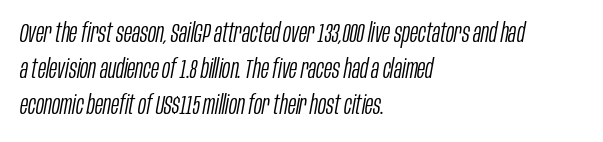
Regarding leading, the lines here are spaced in the standard way. Italic? Definitely — the glyphs are oblique. A classic flush-left, rag-right setting is used for this passage. Here the glyphs are tracked normally, forming tight word shapes. Weight: not bold — regular or lighter.
